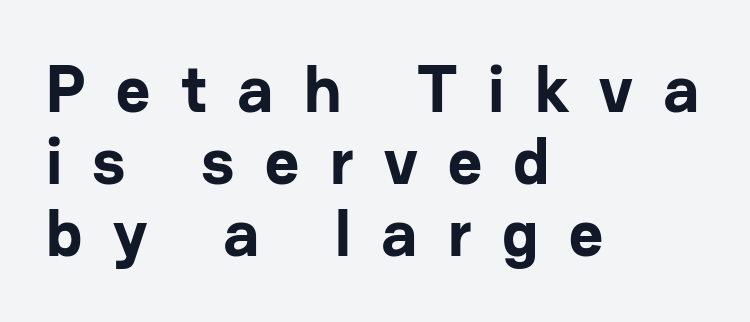
{"serif": "no", "italic": "no", "bold": "yes", "weight": "bold", "width": "normal", "stroke_contrast": "low", "x_height": "medium", "monospaced": "no", "underline": "no", "align": "left", "line_spacing": "tight", "line_spacing_ratio": 1.09, "letter_spacing": "wide", "letter_spacing_em": 0.46, "glyph_px": 66}
